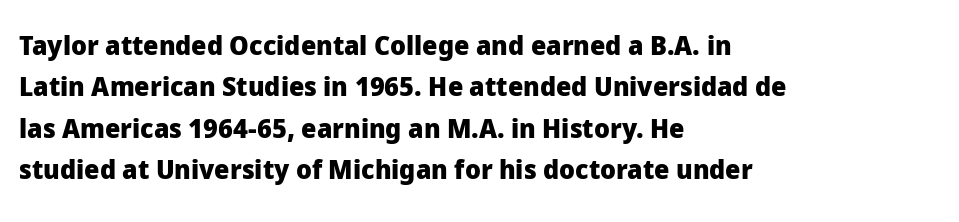
The image shows 27 px bold type, upright; set left-aligned, normal line spacing (1.53x), normal letter spacing, not underlined.
